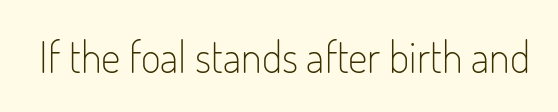
Q: Is the text bold? A: No.
Q: Is the text italic (slanted)? A: No, it is upright.
Q: Is the typeface a serif or a sans-serif typeface? A: Sans-serif.
Q: Is the text underlined? A: No.
Q: Is the spacing between letters normal or unusually wide? A: Normal.
Q: Width (condensed, normal, or wide)? A: Condensed.
Q: Stroke contrast? A: Low.
Q: x-height? A: Small.
Q: Monospaced? A: No.
